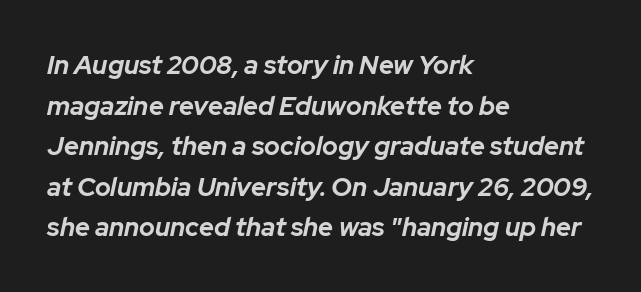
Q: Is the text bold? A: Yes.
Q: Is the text italic (slanted)? A: Yes, it leans right by about 12 degrees.
Q: Is the text underlined? A: No.
Q: How is the paragraph aligned? A: Left-aligned.
Q: Is the spacing between letters normal or unusually wide? A: Normal.
Q: Is the spacing between lines tight, normal or loose? A: Normal.
